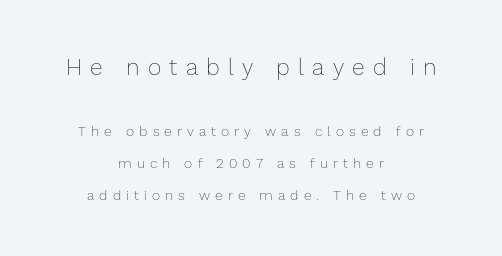
The image shows 23 px text type, upright; set centered, loose line spacing (2.29x), unusually wide letter spacing (+0.36 em), not underlined; the first (top) block is 1.64x larger.
